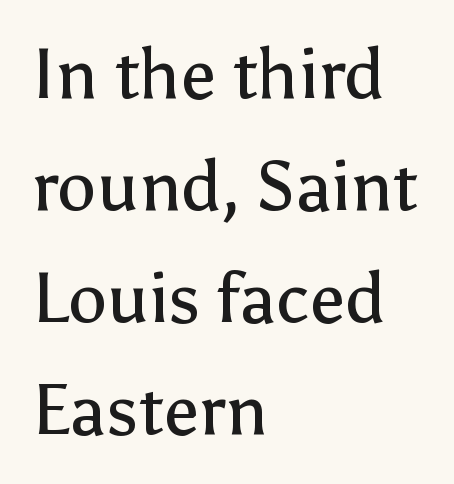
{"serif": "no", "italic": "no", "bold": "no", "weight": "regular", "width": "normal", "stroke_contrast": "low", "x_height": "medium", "monospaced": "no", "underline": "no", "align": "left", "line_spacing": "normal", "line_spacing_ratio": 1.6, "letter_spacing": "normal", "letter_spacing_em": 0.0, "glyph_px": 70}
